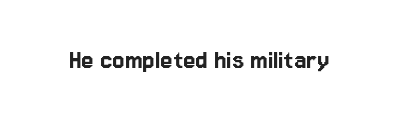
The image shows 28 px sans-serif type, upright; set normal letter spacing, not underlined; low stroke contrast and a medium x-height.
